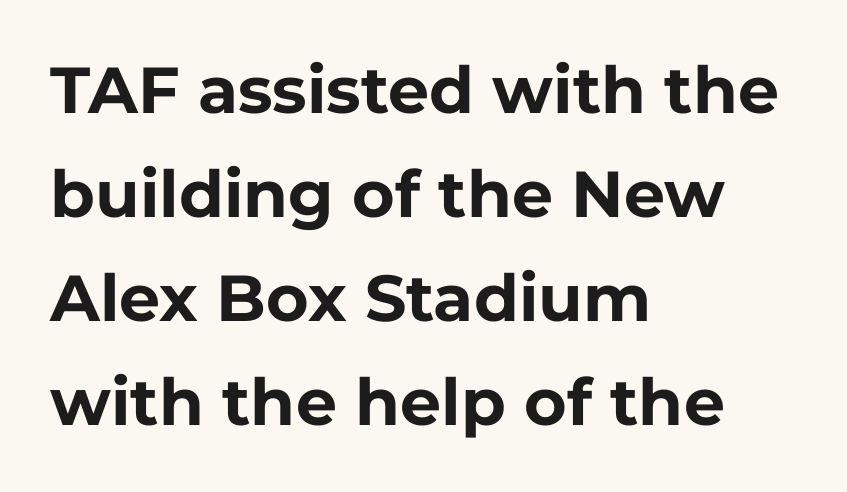
The image shows 65 px bold sans-serif type, upright; set left-aligned, normal line spacing (1.6x), normal letter spacing, not underlined; low stroke contrast and a medium x-height.
